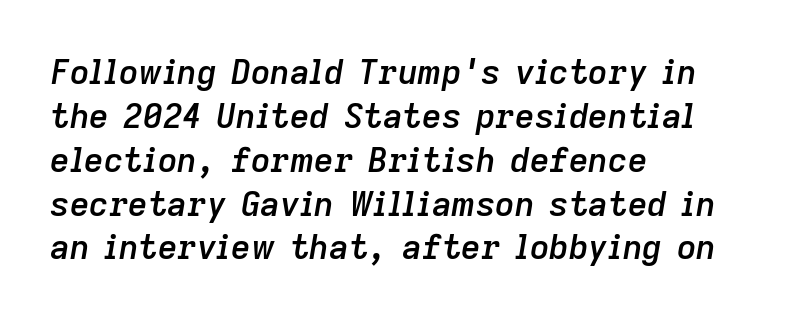
Summary of weight: moderately heavy, a semibold. An italicized treatment has been applied to the whole sample. A normal amount of white space separates one row of letters from the next. The compositor pushed each line to the left boundary.
